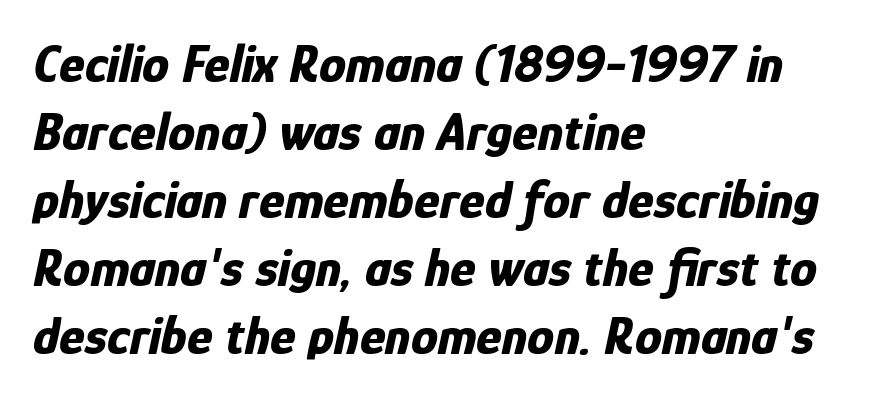
{"italic": "yes", "lean": "right", "slant_degrees": 12, "bold": "yes", "weight": "bold", "width": "condensed", "stroke_contrast": "low", "x_height": "medium", "monospaced": "no", "underline": "no", "align": "left", "line_spacing": "normal", "line_spacing_ratio": 1.26, "letter_spacing": "normal", "letter_spacing_em": 0.0, "glyph_px": 54}
